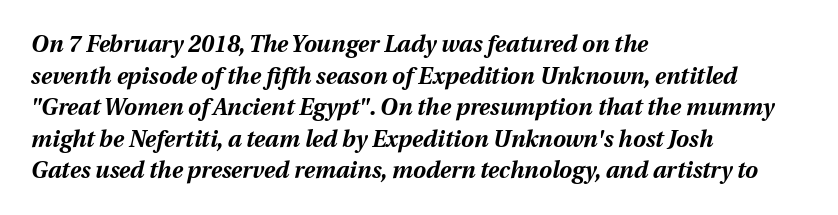
{"italic": "yes", "lean": "right", "slant_degrees": 12, "bold": "yes", "underline": "no", "align": "left", "line_spacing": "normal", "line_spacing_ratio": 1.37, "letter_spacing": "normal", "letter_spacing_em": 0.0, "glyph_px": 23}
